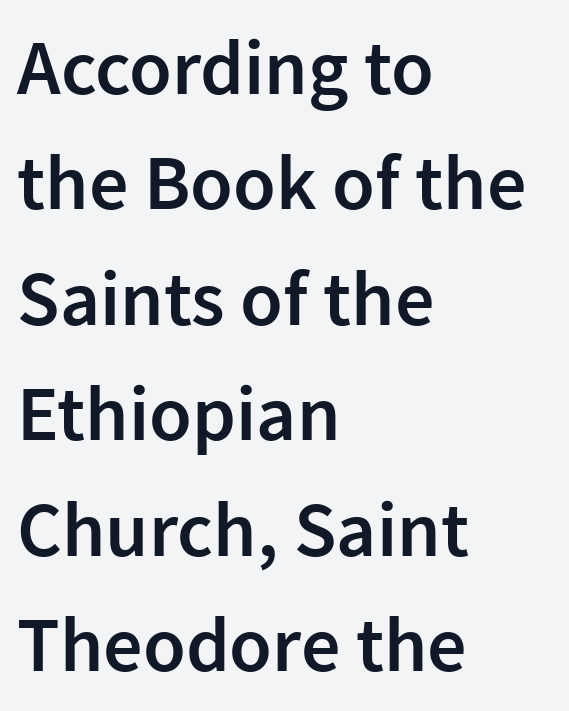
The image shows 78 px semibold sans-serif type, upright; set left-aligned, normal line spacing (1.48x), normal letter spacing, not underlined; low stroke contrast and a medium x-height.
